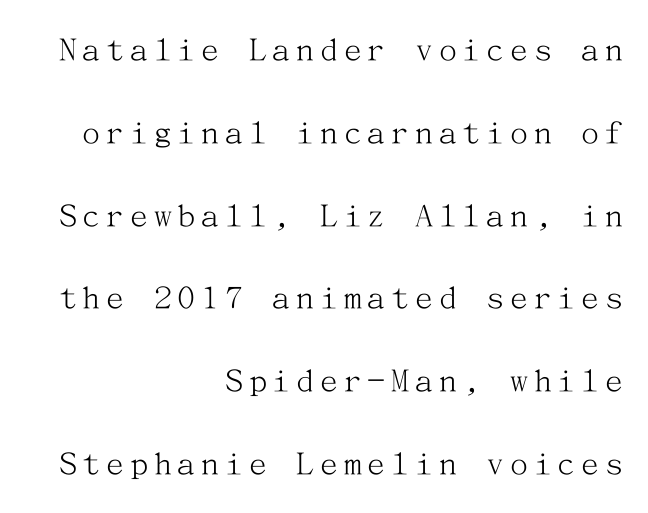
The image shows 36 px light serif type, upright; set right-aligned, loose line spacing (2.3x), not underlined; medium stroke contrast and a medium x-height.
